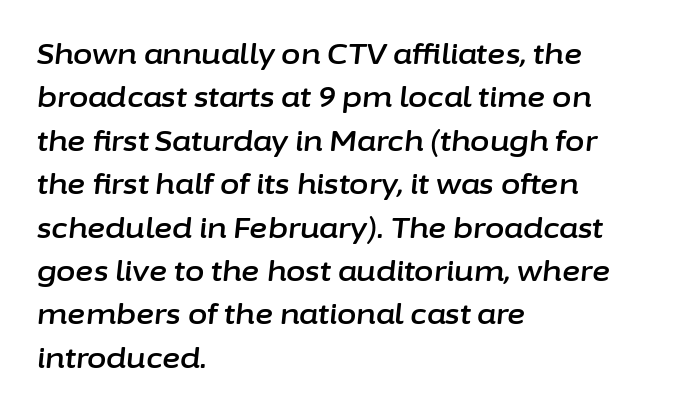
Does the lettering tilt? It does — this is italic. Do the characters align in a grid? No, the font is proportional. Caption: multi-line text, flush left, ragged right. Inter-character spacing is left at the font's built-in metrics. The baseline area is clear. The line-height multiplier appears to be the usual default.
